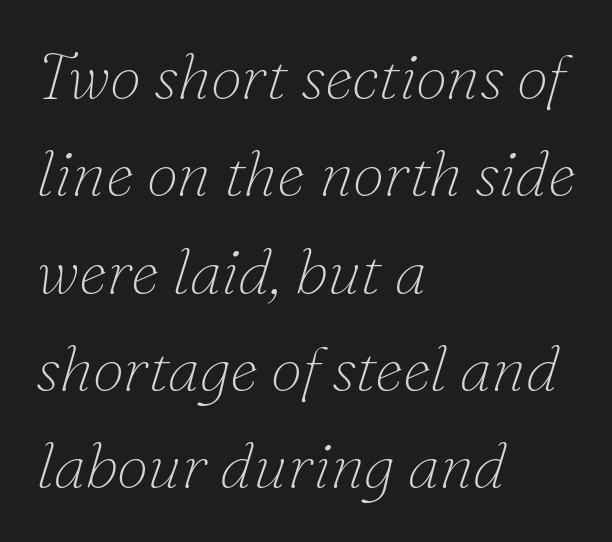
Leading: standard. The lettering tilts uniformly, giving the passage an italic look. The glyphs are unaccompanied by any horizontal stroke below them. Casual observation: everything's shoved over to the left. Varying glyph widths throughout — classic text-font behaviour. Note: serifs present on the glyphs.
